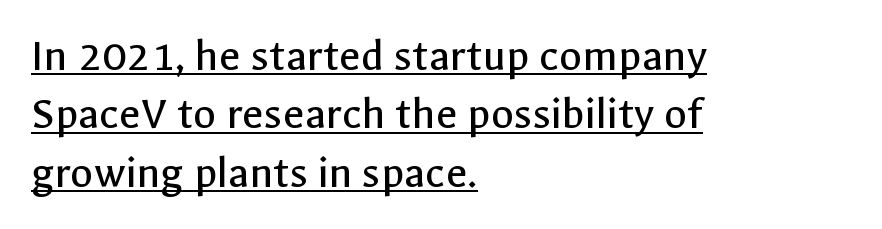
Q: Is the text bold? A: No.
Q: Is the text italic (slanted)? A: No, it is upright.
Q: Is the typeface a serif or a sans-serif typeface? A: Sans-serif.
Q: Is the text underlined? A: Yes.
Q: How is the paragraph aligned? A: Left-aligned.
Q: Is the spacing between letters normal or unusually wide? A: Normal.
Q: Width (condensed, normal, or wide)? A: Normal.
Q: x-height? A: Medium.
Q: Monospaced? A: No.
